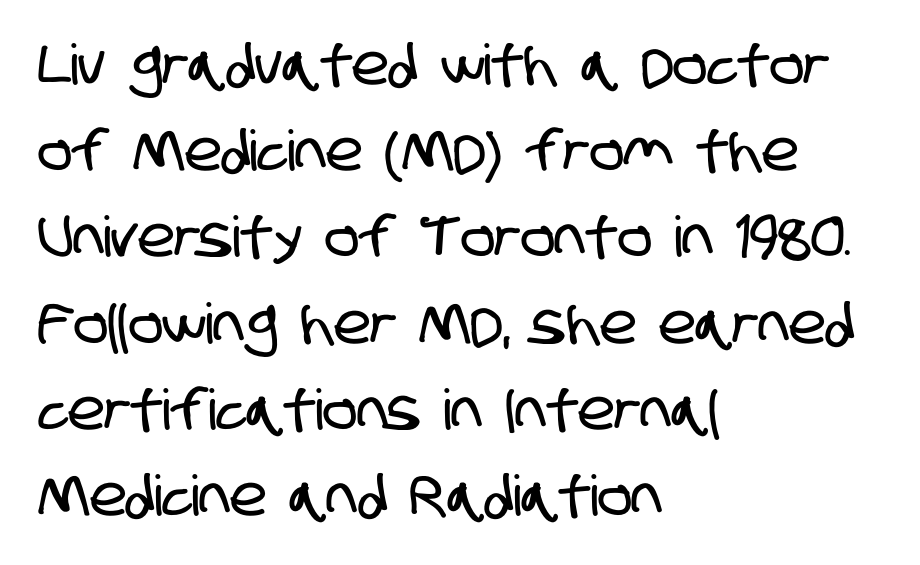
{"serif": "no", "width": "condensed", "stroke_contrast": "low", "x_height": "large", "monospaced": "no", "underline": "no", "align": "left", "line_spacing": "normal", "line_spacing_ratio": 1.54, "letter_spacing": "normal", "letter_spacing_em": 0.0, "glyph_px": 56}
